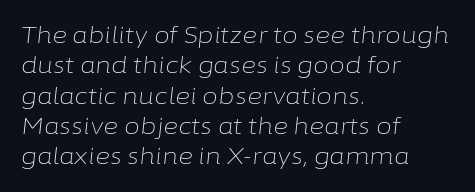
The image shows 23 px text type, italic (leaning right); set left-aligned, normal line spacing (1.32x), normal letter spacing, not underlined.
